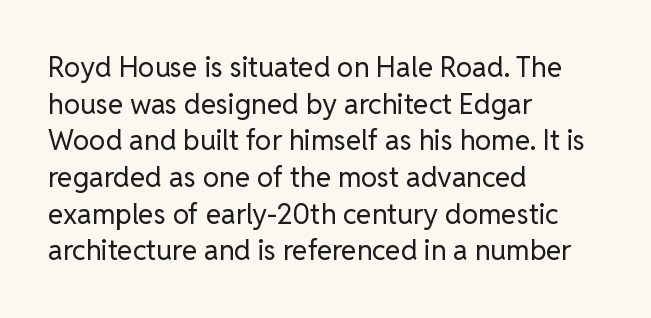
Characters follow at the spacing the type designer built in. Whoever set this chose a conventional vertical rhythm. No letter is thick-stroked: the sample isn't bold. The typeface chosen for these lines omits serifs. Where is the straight margin? On the left.
